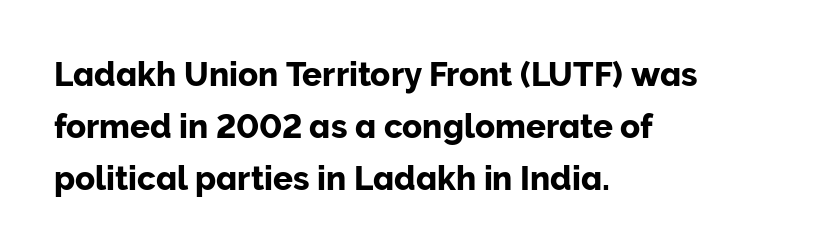
The foot of each line stays bare and open. The type sits square on the baseline with zero lean. The lines are quadded left. The rendering keeps characters at their native spacing. Regarding serifs, this sample does without them.
